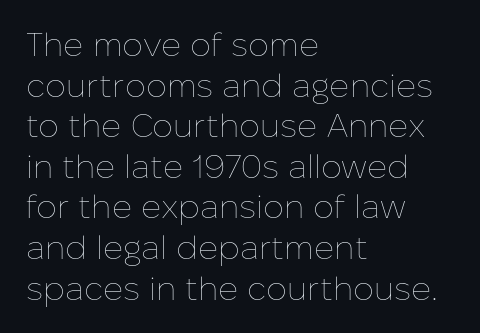
This sample has the flowing, uneven cadence of proportional lettering. Does the copy run flush right? No — it runs flush left. The glyphs are unaccompanied by any horizontal stroke below them. You can tell it's not italic because the verticals are truly vertical.
